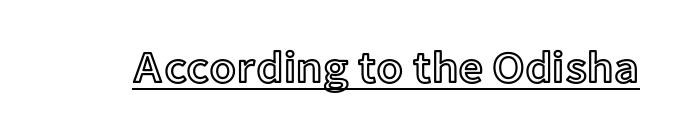
{"italic": "no", "width": "normal", "x_height": "medium", "monospaced": "no", "underline": "yes", "letter_spacing": "normal", "letter_spacing_em": 0.0, "glyph_px": 44}
